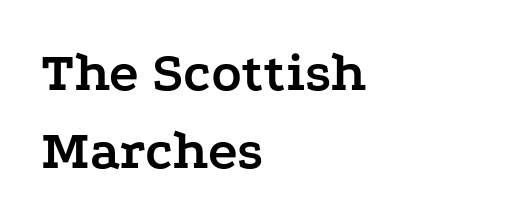
Q: Is the text bold? A: Yes.
Q: Is the text italic (slanted)? A: No, it is upright.
Q: Is the typeface a serif or a sans-serif typeface? A: Serif.
Q: Is the text underlined? A: No.
Q: How is the paragraph aligned? A: Left-aligned.
Q: Is the spacing between letters normal or unusually wide? A: Normal.
Q: Is the spacing between lines tight, normal or loose? A: Normal.
Q: Width (condensed, normal, or wide)? A: Wide.
Q: Stroke contrast? A: Low.
Q: x-height? A: Medium.
Q: Monospaced? A: No.
